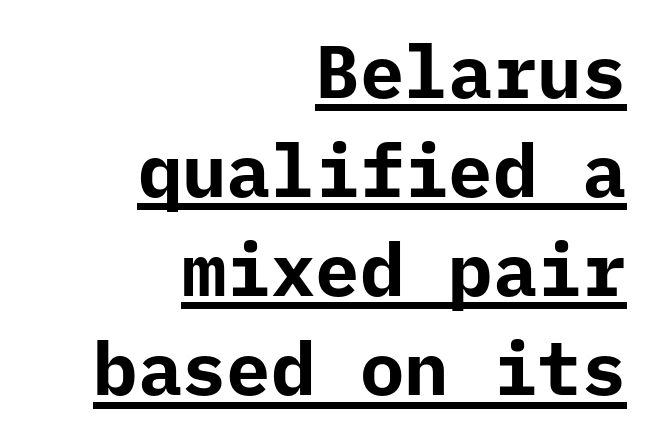
{"serif": "no", "italic": "no", "bold": "yes", "weight": "bold", "width": "normal", "stroke_contrast": "low", "x_height": "medium", "monospaced": "yes", "underline": "yes", "align": "right", "line_spacing": "normal", "line_spacing_ratio": 1.34, "letter_spacing": "normal", "letter_spacing_em": 0.0, "glyph_px": 74}
